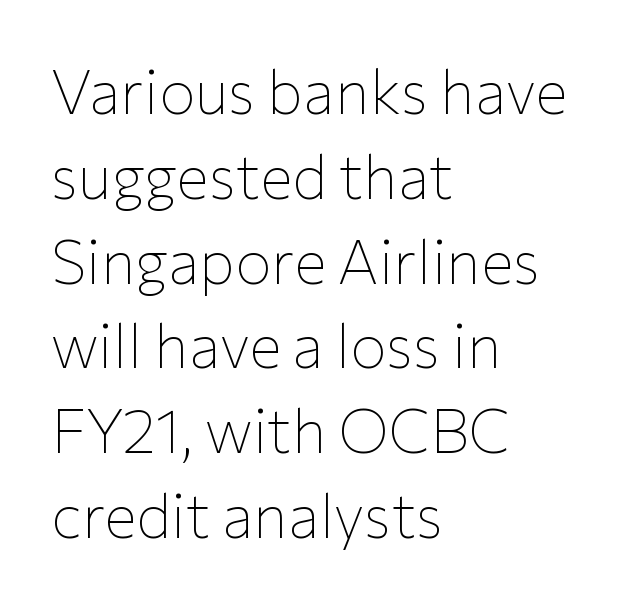
Q: Is the text bold? A: No.
Q: Is the text italic (slanted)? A: No, it is upright.
Q: Is the typeface a serif or a sans-serif typeface? A: Sans-serif.
Q: Is the text underlined? A: No.
Q: How is the paragraph aligned? A: Left-aligned.
Q: Is the spacing between letters normal or unusually wide? A: Normal.
Q: Is the spacing between lines tight, normal or loose? A: Normal.
Q: Width (condensed, normal, or wide)? A: Normal.
Q: Stroke contrast? A: Low.
Q: x-height? A: Medium.
Q: Monospaced? A: No.
